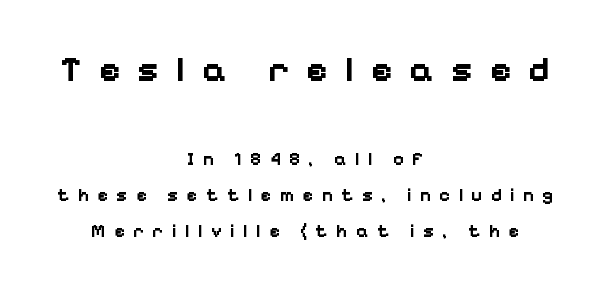
{"serif": "no", "italic": "no", "bold": "yes", "weight": "bold", "width": "normal", "stroke_contrast": "low", "x_height": "medium", "monospaced": "no", "underline": "no", "align": "center", "line_spacing": "loose", "line_spacing_ratio": 2.0, "letter_spacing": "wide", "letter_spacing_em": 0.47, "larger_block": "first", "size_ratio": 2.0, "glyph_px": 36}
